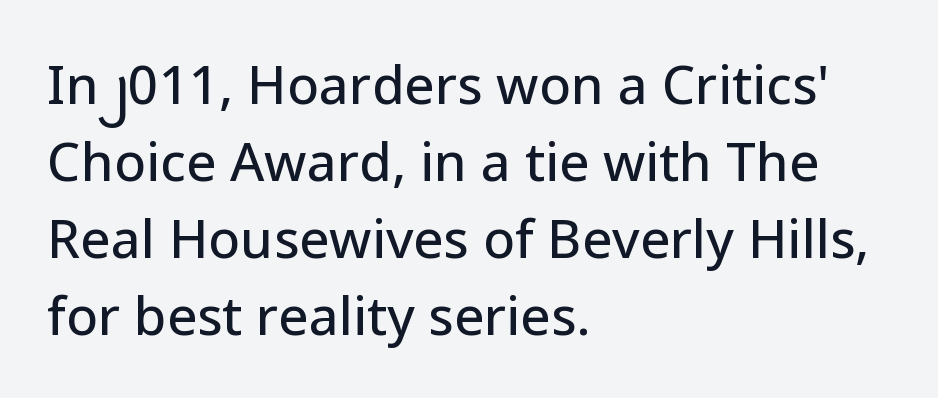
{"serif": "no", "italic": "no", "width": "normal", "stroke_contrast": "low", "x_height": "medium", "monospaced": "no", "underline": "no", "align": "left", "line_spacing": "normal", "line_spacing_ratio": 1.45, "letter_spacing": "normal", "letter_spacing_em": 0.0, "glyph_px": 53}
